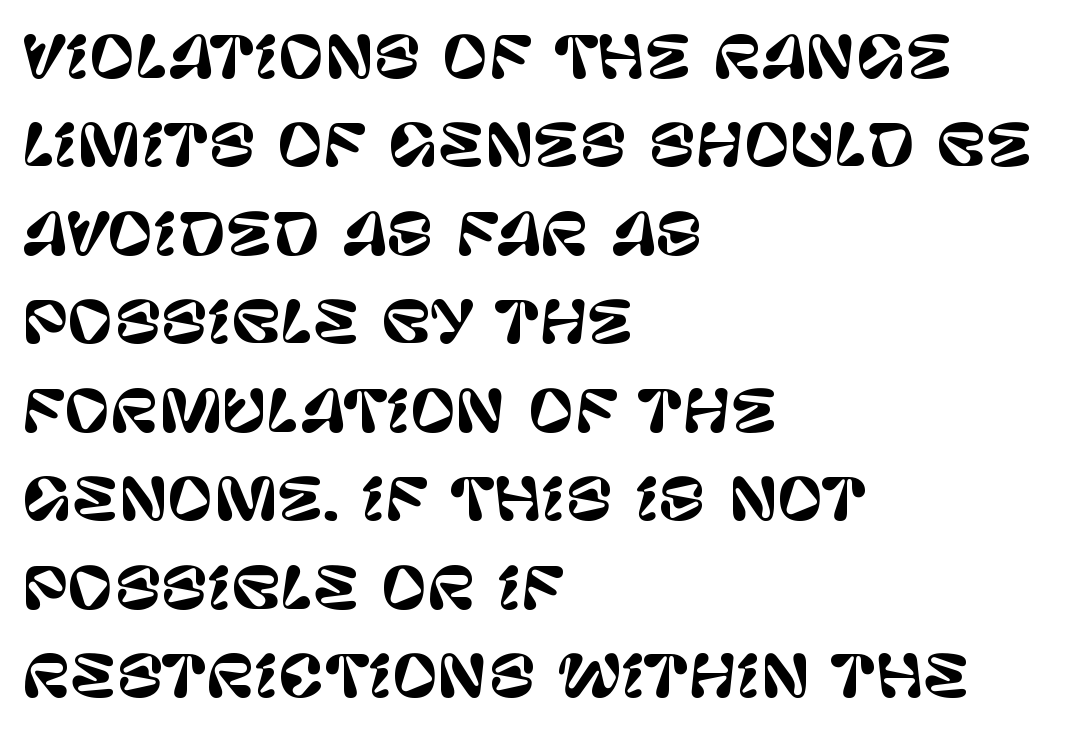
Q: Is the text italic (slanted)? A: Yes.
Q: Is the typeface a serif or a sans-serif typeface? A: Sans-serif.
Q: Is the text underlined? A: No.
Q: How is the paragraph aligned? A: Left-aligned.
Q: Is the spacing between letters normal or unusually wide? A: Normal.
Q: Is the spacing between lines tight, normal or loose? A: Normal.
Q: Width (condensed, normal, or wide)? A: Normal.
Q: Stroke contrast? A: Low.
Q: x-height? A: Large.
Q: Monospaced? A: No.
